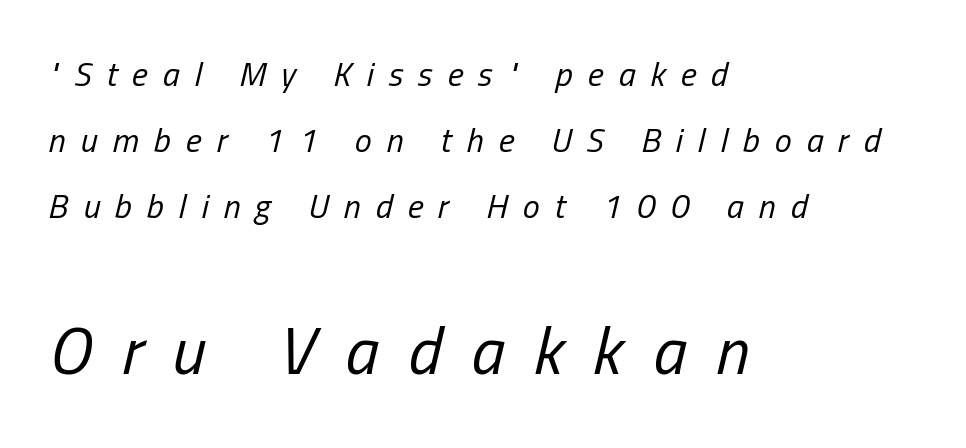
Q: Is the text bold? A: No.
Q: Is the text italic (slanted)? A: Yes, it leans right by about 13 degrees.
Q: Is the text underlined? A: No.
Q: How is the paragraph aligned? A: Left-aligned.
Q: Is the spacing between letters normal or unusually wide? A: Unusually wide.
Q: Is the spacing between lines tight, normal or loose? A: Loose.
Q: Which block of text is set in a larger size, the first (top) or the second (bottom)? A: The second (bottom) one.
Q: Width (condensed, normal, or wide)? A: Condensed.
Q: Stroke contrast? A: Low.
Q: x-height? A: Medium.
Q: Monospaced? A: No.
